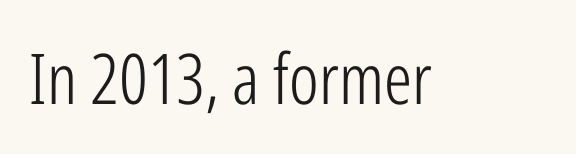
On a weight scale, this lands at 450 or below. In terms of posture, this sample is upright. Tracking value appears to be zero — textbook default spacing. Typographically, this falls in the sans-serif category. Glance below the letters and you will spot only blank space. Do the characters align in a grid? No, the font is proportional.
